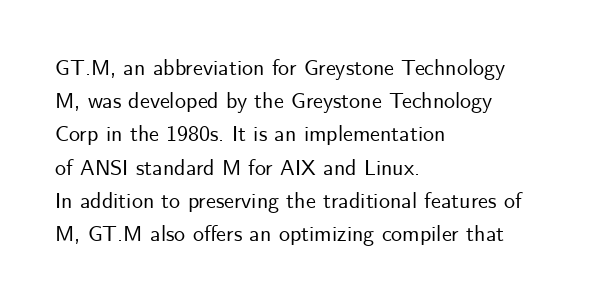
{"italic": "no", "underline": "no", "align": "left", "line_spacing": "normal", "line_spacing_ratio": 1.51, "letter_spacing": "normal", "letter_spacing_em": 0.0, "glyph_px": 22}
